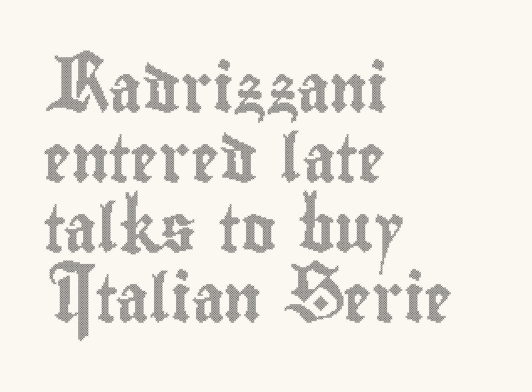
The image shows 47 px condensed type, upright; set left-aligned, normal line spacing (1.49x), normal letter spacing, not underlined; a small x-height.
